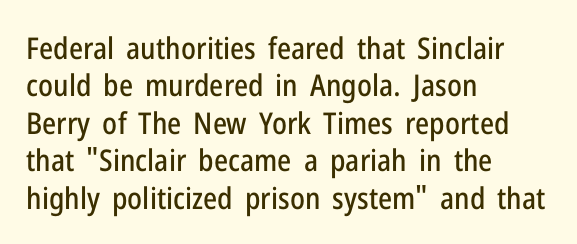
The image shows 30 px condensed sans-serif type, upright; set left-aligned, normal line spacing (1.25x), normal letter spacing, not underlined; low stroke contrast and a medium x-height.
